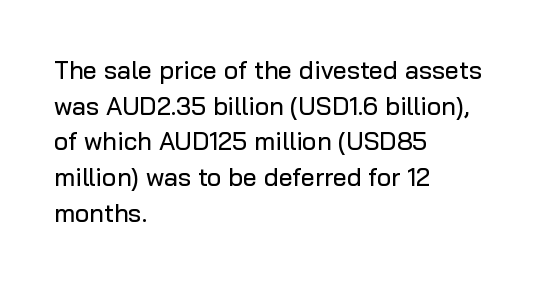
{"italic": "no", "underline": "no", "align": "left", "line_spacing": "normal", "line_spacing_ratio": 1.43, "letter_spacing": "normal", "letter_spacing_em": 0.0, "glyph_px": 25}
